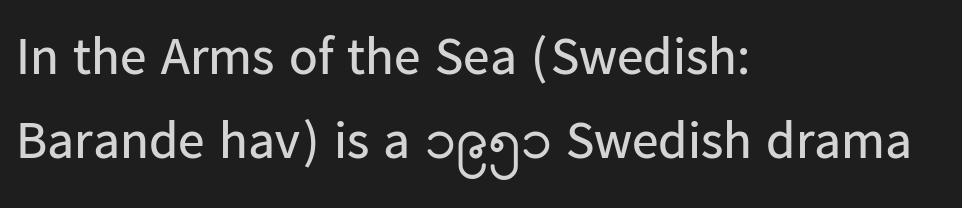
The image shows 53 px regular-weight sans-serif type, upright; set left-aligned, normal line spacing (1.58x), normal letter spacing, not underlined; low stroke contrast and a medium x-height.
